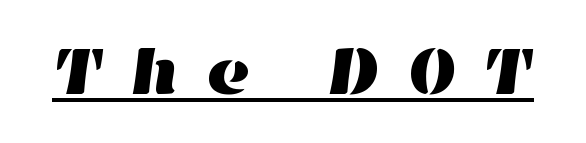
Q: Is the text underlined? A: Yes.
Q: Is the spacing between letters normal or unusually wide? A: Unusually wide.
Q: Width (condensed, normal, or wide)? A: Wide.
Q: Stroke contrast? A: High.
Q: x-height? A: Medium.
Q: Monospaced? A: No.
